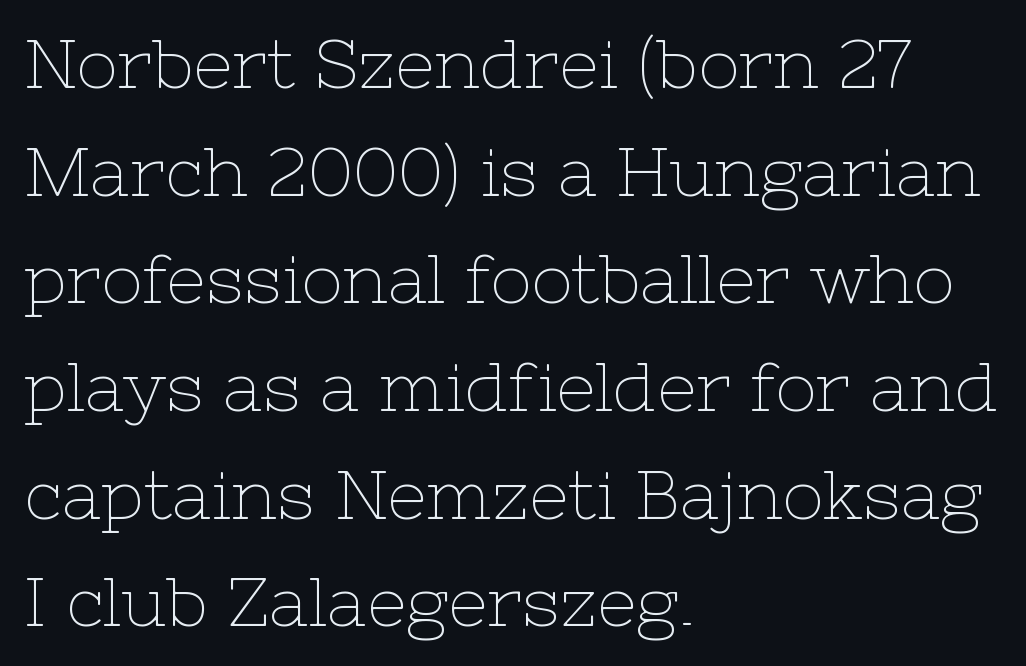
{"serif": "yes", "italic": "no", "bold": "no", "weight": "thin", "width": "normal", "stroke_contrast": "low", "x_height": "medium", "monospaced": "no", "underline": "no", "align": "left", "line_spacing": "normal", "line_spacing_ratio": 1.56, "letter_spacing": "normal", "letter_spacing_em": 0.0, "glyph_px": 69}
